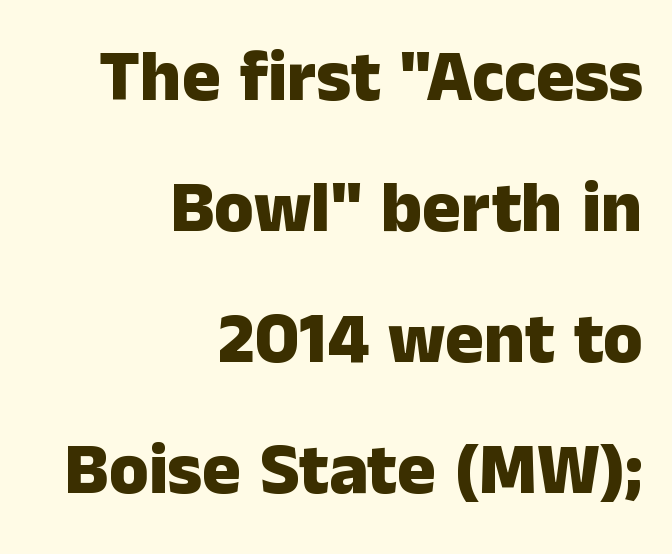
{"serif": "no", "italic": "no", "bold": "yes", "weight": "heavy", "width": "normal", "stroke_contrast": "low", "x_height": "medium", "monospaced": "no", "underline": "no", "align": "right", "line_spacing_ratio": 1.82, "letter_spacing": "normal", "letter_spacing_em": 0.0, "glyph_px": 72}
